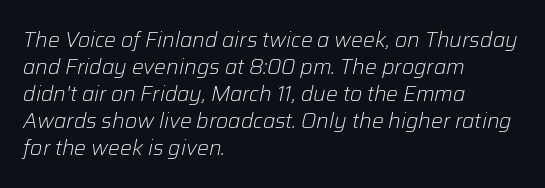
An italicized treatment has been applied to the whole sample. The space between consecutive lines is moderate. Check the space under the baseline: it is left empty. In terms of letterspacing, this is plain default setting. Weight: in the light-to-regular range.
